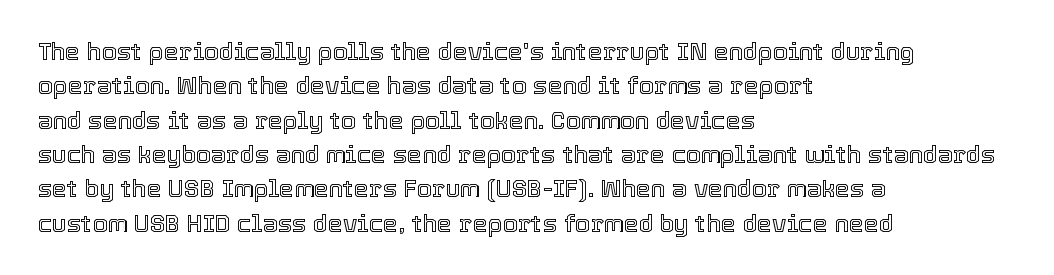
{"italic": "no", "underline": "no", "align": "left", "line_spacing": "normal", "line_spacing_ratio": 1.43, "letter_spacing": "normal", "letter_spacing_em": 0.0, "glyph_px": 24}
